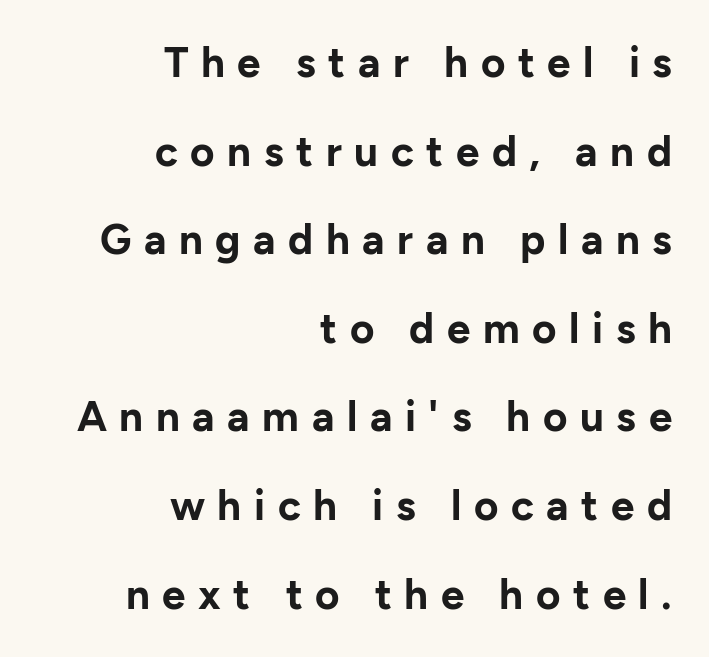
The characters display no serif detailing; their extremities are plain. This block would shrink considerably if given ordinary leading; it's expanded now. These lines are rendered in a variable-pitch font. A clean baseline with only descenders dipping below it.
